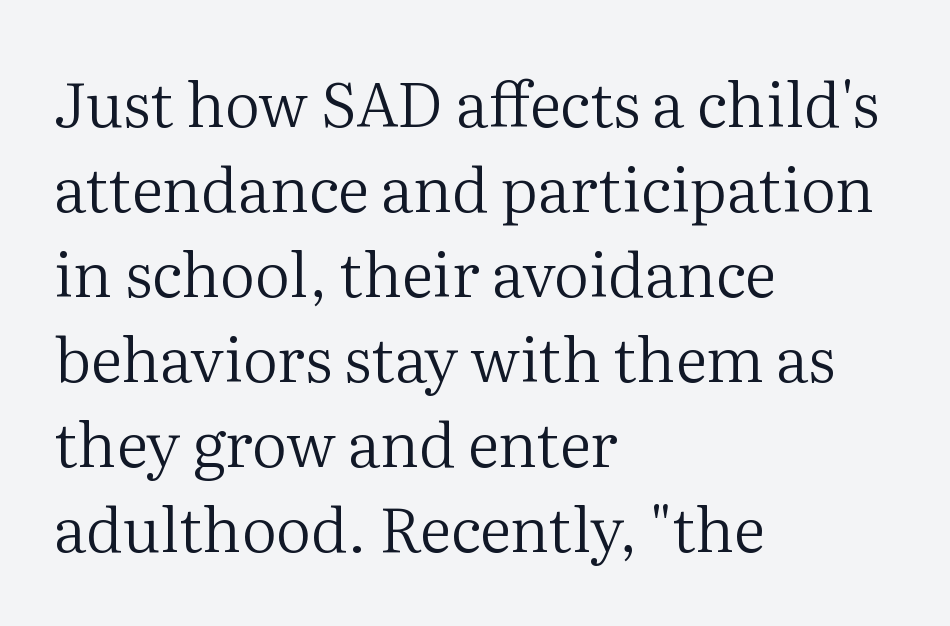
Quick note: interline space is typical. What stands out about the letter spacing? Nothing — it is the standard amount. Think of a printed novel: that variable character pitch is what you see here. The typesetting does not lean heavy: it is not bold.
